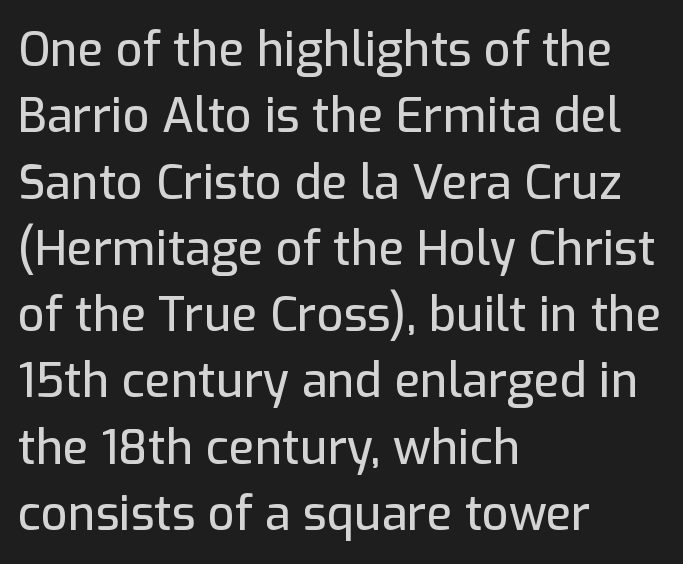
{"serif": "no", "italic": "no", "width": "normal", "stroke_contrast": "low", "x_height": "medium", "monospaced": "no", "underline": "no", "align": "left", "line_spacing": "normal", "line_spacing_ratio": 1.41, "letter_spacing": "normal", "letter_spacing_em": 0.0, "glyph_px": 47}
